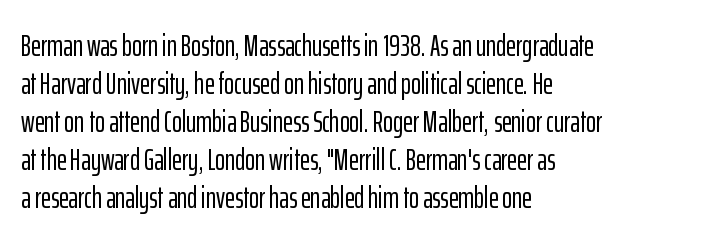
Q: Is the text italic (slanted)? A: No, it is upright.
Q: Is the typeface a serif or a sans-serif typeface? A: Sans-serif.
Q: Is the text underlined? A: No.
Q: How is the paragraph aligned? A: Left-aligned.
Q: Is the spacing between letters normal or unusually wide? A: Normal.
Q: Is the spacing between lines tight, normal or loose? A: Normal.
Q: Width (condensed, normal, or wide)? A: Condensed.
Q: Stroke contrast? A: Low.
Q: x-height? A: Medium.
Q: Monospaced? A: No.
